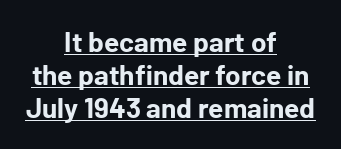
The image shows 28 px bold sans-serif type, upright; set centered, line spacing 1.18x, normal letter spacing, underlined; low stroke contrast and a medium x-height.
